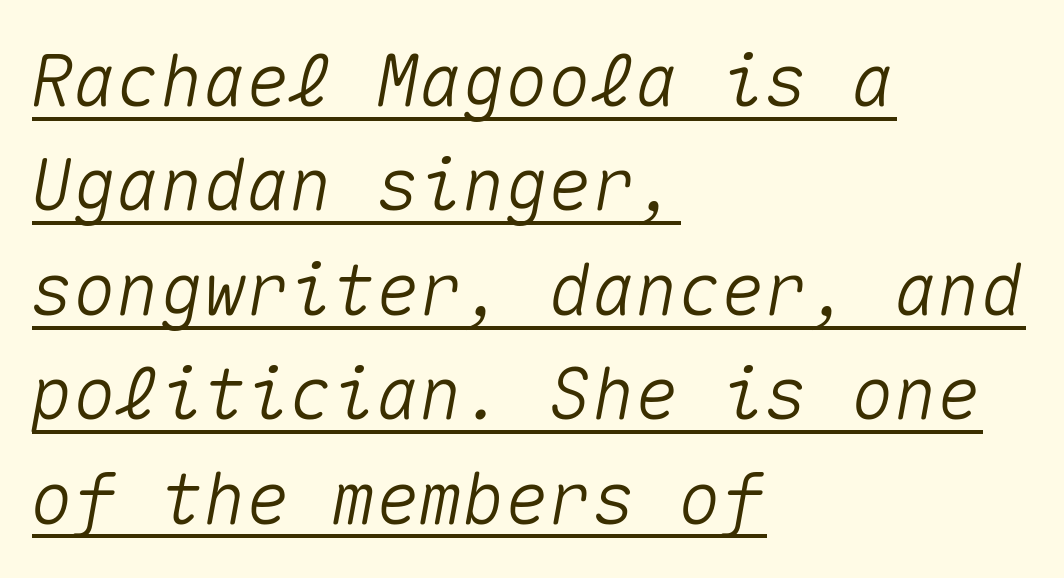
{"italic": "yes", "lean": "right", "slant_degrees": 10, "width": "normal", "stroke_contrast": "medium", "x_height": "medium", "monospaced": "yes", "underline": "yes", "align": "left", "line_spacing": "normal", "line_spacing_ratio": 1.45, "letter_spacing": "normal", "letter_spacing_em": 0.0, "glyph_px": 72}
